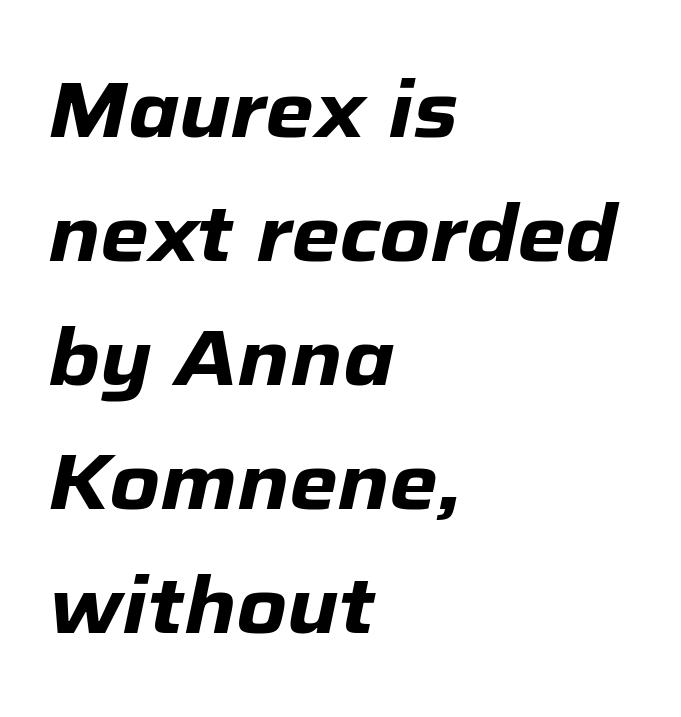
Nobody drew a line under any word here. In terms of posture, this sample is oblique. Which margin do the lines hug? The left one — the right edge is uneven. Weight: bold.
